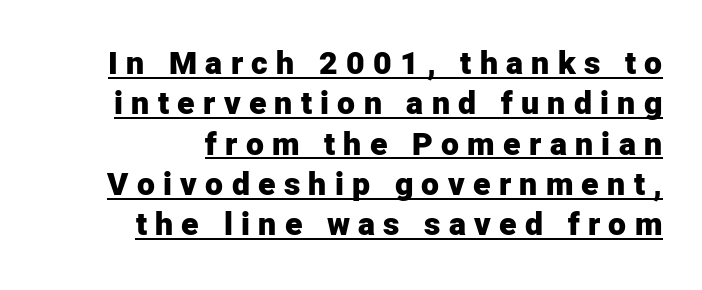
{"serif": "no", "italic": "no", "bold": "yes", "weight": "heavy", "width": "normal", "stroke_contrast": "low", "x_height": "medium", "monospaced": "no", "underline": "yes", "align": "right", "line_spacing": "normal", "line_spacing_ratio": 1.26, "letter_spacing": "wide", "letter_spacing_em": 0.26, "glyph_px": 32}
